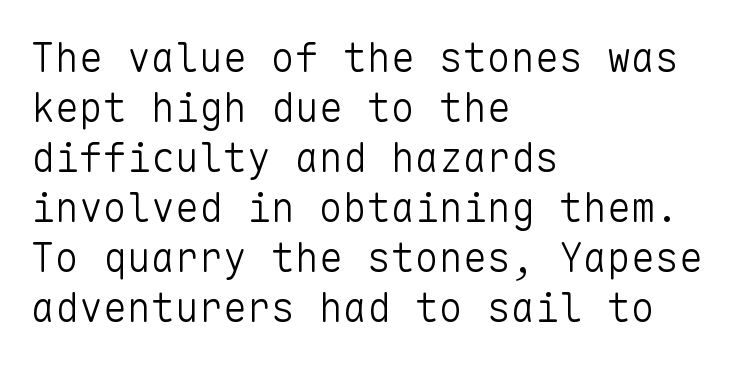
Q: Is the text bold? A: No.
Q: Is the text italic (slanted)? A: No, it is upright.
Q: Is the typeface a serif or a sans-serif typeface? A: Sans-serif.
Q: Is the text underlined? A: No.
Q: How is the paragraph aligned? A: Left-aligned.
Q: Is the spacing between letters normal or unusually wide? A: Normal.
Q: Is the spacing between lines tight, normal or loose? A: Normal.
Q: Width (condensed, normal, or wide)? A: Normal.
Q: Stroke contrast? A: Low.
Q: x-height? A: Medium.
Q: Monospaced? A: Yes.
